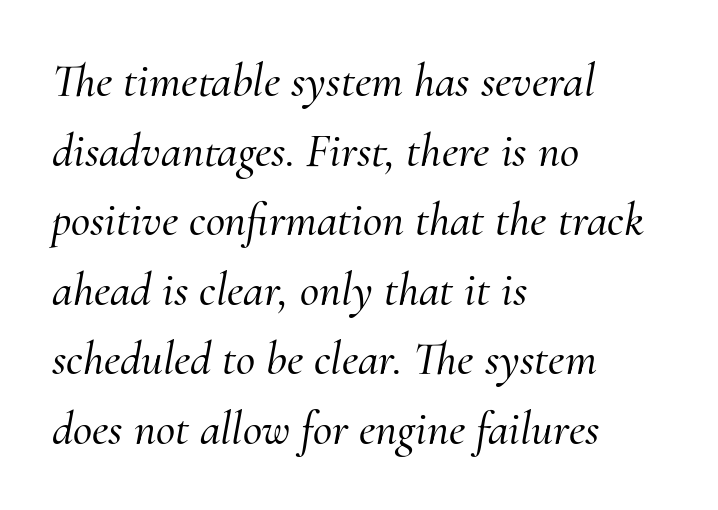
The image shows 47 px serif type, italic (leaning right); set left-aligned, normal line spacing (1.48x), normal letter spacing, not underlined; medium stroke contrast and a small x-height.
